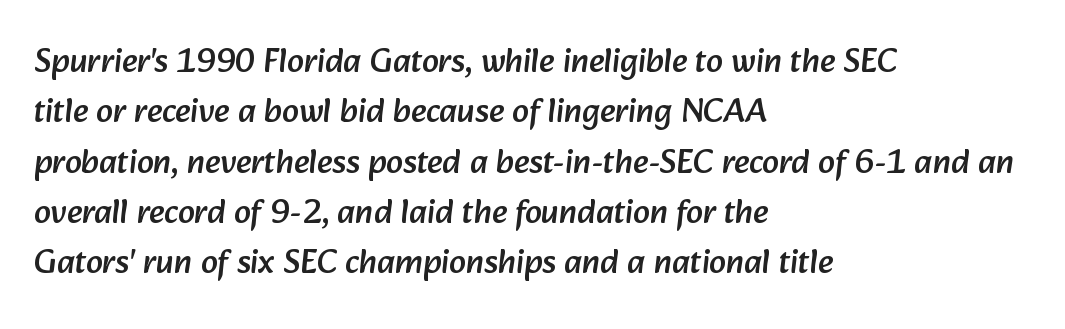
The image shows 34 px sans-serif type; set left-aligned, normal line spacing (1.48x), normal letter spacing, not underlined; low stroke contrast and a medium x-height.
